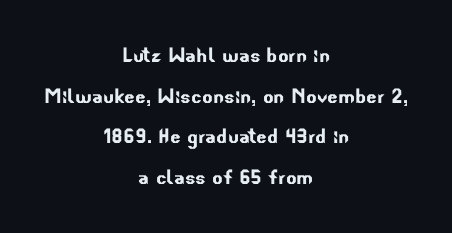
The image shows 25 px text type; set centered, normal line spacing (1.63x), normal letter spacing, not underlined.
